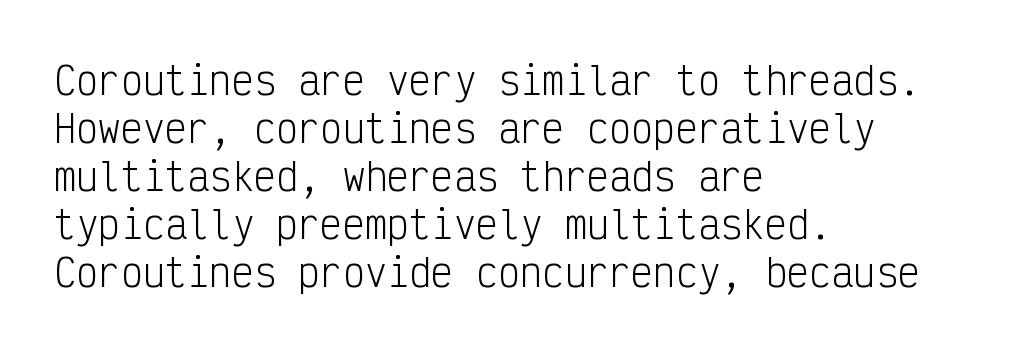
This block has exactly the height ordinary leading produces. The glyphs are unaccompanied by any horizontal stroke below them. Monospaced: the letters line up in strict vertical columns. Observe the absence of serifs on each vertical stroke in this sample. Letter spacing: default.
